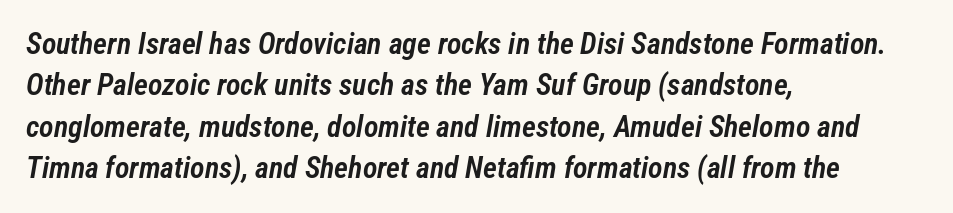
Slightly chunky letters — semibold, I'd say, not full bold. Leading: standard. Proportional: the letters do not fall into vertical columns. Beneath every word, the page is bare.
